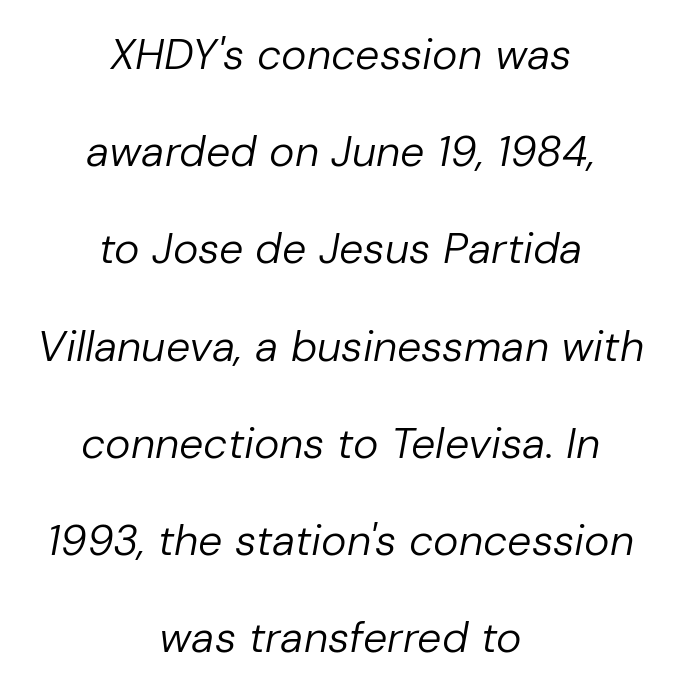
{"italic": "yes", "lean": "right", "slant_degrees": 10, "bold": "no", "weight": "regular", "width": "normal", "stroke_contrast": "low", "x_height": "medium", "monospaced": "no", "underline": "no", "align": "center", "line_spacing": "loose", "line_spacing_ratio": 2.26, "letter_spacing": "normal", "letter_spacing_em": 0.0, "glyph_px": 43}
